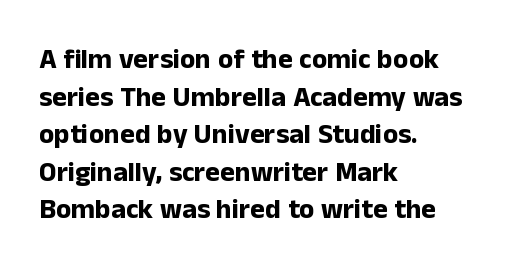
{"serif": "no", "italic": "no", "bold": "yes", "weight": "bold", "width": "normal", "stroke_contrast": "low", "x_height": "medium", "monospaced": "no", "underline": "no", "align": "left", "line_spacing": "normal", "line_spacing_ratio": 1.34, "letter_spacing": "normal", "letter_spacing_em": 0.0, "glyph_px": 28}
